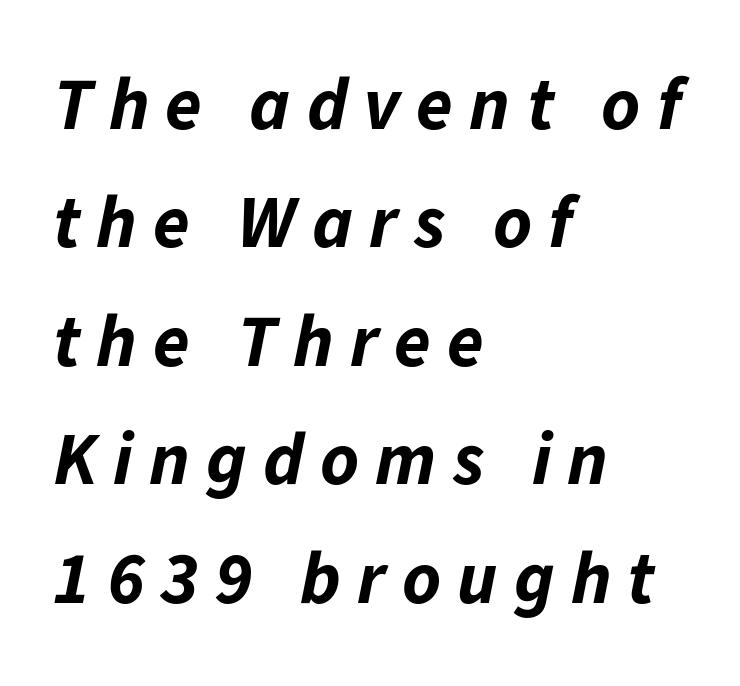
Q: Is the text bold? A: Yes.
Q: Is the text italic (slanted)? A: Yes, it leans right by about 11 degrees.
Q: Is the text underlined? A: No.
Q: How is the paragraph aligned? A: Left-aligned.
Q: Is the spacing between letters normal or unusually wide? A: Unusually wide.
Q: Is the spacing between lines tight, normal or loose? A: Normal.
Q: Width (condensed, normal, or wide)? A: Normal.
Q: Stroke contrast? A: Low.
Q: x-height? A: Medium.
Q: Monospaced? A: No.
